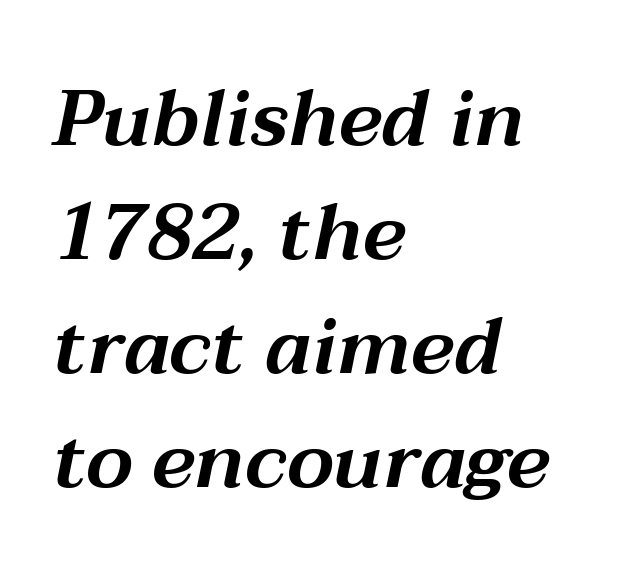
Q: Is the text italic (slanted)? A: Yes, it leans right by about 12 degrees.
Q: Is the text underlined? A: No.
Q: How is the paragraph aligned? A: Left-aligned.
Q: Is the spacing between letters normal or unusually wide? A: Normal.
Q: Is the spacing between lines tight, normal or loose? A: Normal.
Q: Width (condensed, normal, or wide)? A: Wide.
Q: Stroke contrast? A: Medium.
Q: x-height? A: Medium.
Q: Monospaced? A: No.
